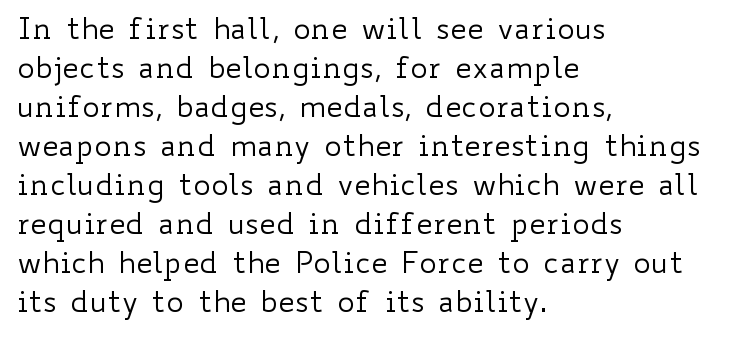
Q: Is the text bold? A: No.
Q: Is the text italic (slanted)? A: No, it is upright.
Q: Is the text underlined? A: No.
Q: How is the paragraph aligned? A: Left-aligned.
Q: Is the spacing between letters normal or unusually wide? A: Normal.
Q: Is the spacing between lines tight, normal or loose? A: Normal.
Q: Width (condensed, normal, or wide)? A: Wide.
Q: Stroke contrast? A: Low.
Q: x-height? A: Small.
Q: Monospaced? A: No.
